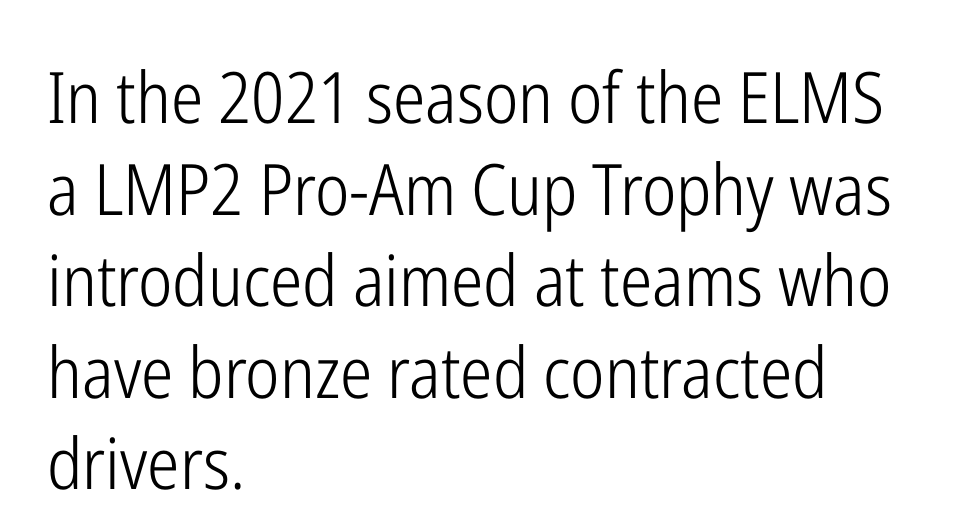
Q: Is the text bold? A: No.
Q: Is the text italic (slanted)? A: No, it is upright.
Q: Is the typeface a serif or a sans-serif typeface? A: Sans-serif.
Q: Is the text underlined? A: No.
Q: How is the paragraph aligned? A: Left-aligned.
Q: Is the spacing between letters normal or unusually wide? A: Normal.
Q: Is the spacing between lines tight, normal or loose? A: Normal.
Q: Width (condensed, normal, or wide)? A: Condensed.
Q: Stroke contrast? A: Low.
Q: x-height? A: Medium.
Q: Monospaced? A: No.
